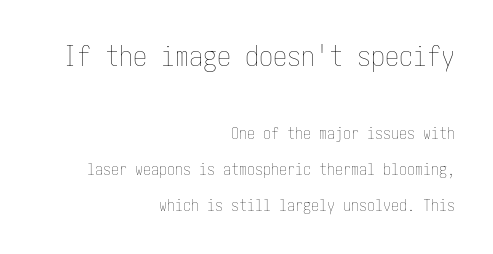
Q: Is the text bold? A: No.
Q: Is the text italic (slanted)? A: No, it is upright.
Q: Is the text underlined? A: No.
Q: How is the paragraph aligned? A: Right-aligned.
Q: Is the spacing between letters normal or unusually wide? A: Normal.
Q: Is the spacing between lines tight, normal or loose? A: Loose.
Q: Which block of text is set in a larger size, the first (top) or the second (bottom)? A: The first (top) one.
Q: Width (condensed, normal, or wide)? A: Condensed.
Q: Stroke contrast? A: Low.
Q: x-height? A: Medium.
